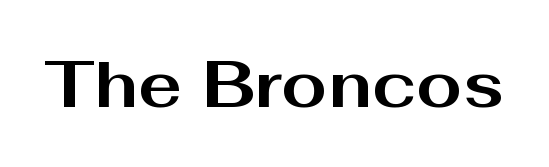
The image shows 66 px bold, wide sans-serif type, upright; set normal letter spacing, not underlined; medium stroke contrast and a medium x-height.
